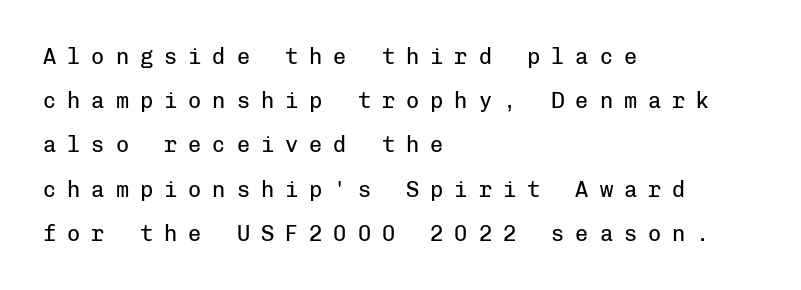
The image shows 22 px text type, upright; set left-aligned, loose line spacing (2.01x), unusually wide letter spacing (+0.5 em), not underlined.
